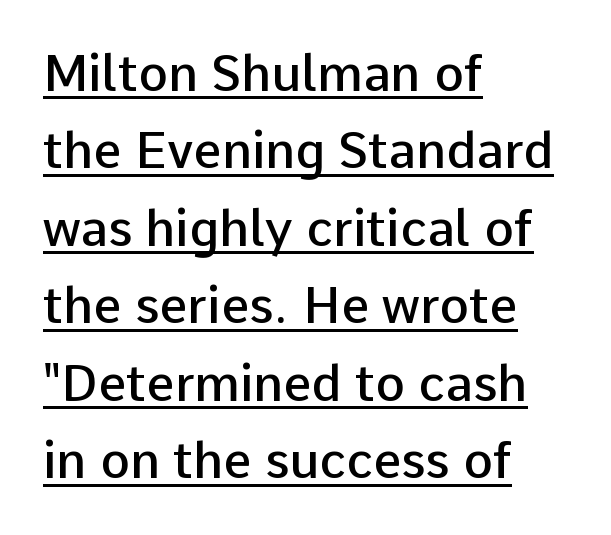
Notice how the passage keeps a crisp vertical edge on the left only. The string is rendered with underlining switched on. The rendering keeps characters at their native spacing. Tall strokes in this sample are plumb rather than angled. Do the characters align in a grid? No, the font is proportional.
